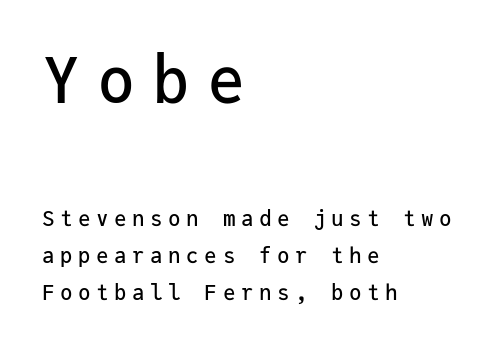
Q: Is the text italic (slanted)? A: No, it is upright.
Q: Is the typeface a serif or a sans-serif typeface? A: Sans-serif.
Q: Is the text underlined? A: No.
Q: How is the paragraph aligned? A: Left-aligned.
Q: Is the spacing between letters normal or unusually wide? A: Unusually wide.
Q: Which block of text is set in a larger size, the first (top) or the second (bottom)? A: The first (top) one.
Q: Width (condensed, normal, or wide)? A: Normal.
Q: Stroke contrast? A: Low.
Q: x-height? A: Medium.
Q: Monospaced? A: Yes.
